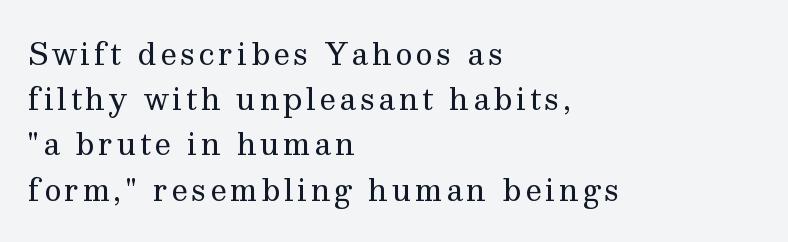
{"serif": "yes", "italic": "no", "bold": "no", "weight": "regular", "width": "normal", "stroke_contrast": "medium", "x_height": "medium", "monospaced": "no", "underline": "no", "align": "left", "line_spacing": "normal", "line_spacing_ratio": 1.56, "glyph_px": 29}
